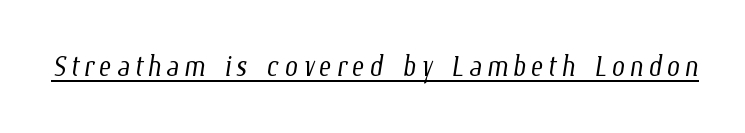
The image shows 38 px light, condensed type; set underlined; low stroke contrast and a medium x-height.
